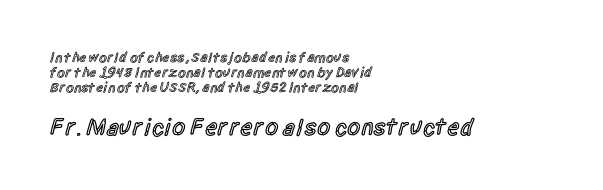
Q: Is the text bold? A: Semi-bold.
Q: Is the text italic (slanted)? A: Yes.
Q: Is the text underlined? A: No.
Q: How is the paragraph aligned? A: Left-aligned.
Q: Is the spacing between letters normal or unusually wide? A: Normal.
Q: Is the spacing between lines tight, normal or loose? A: Tight.
Q: Which block of text is set in a larger size, the first (top) or the second (bottom)? A: The second (bottom) one.
